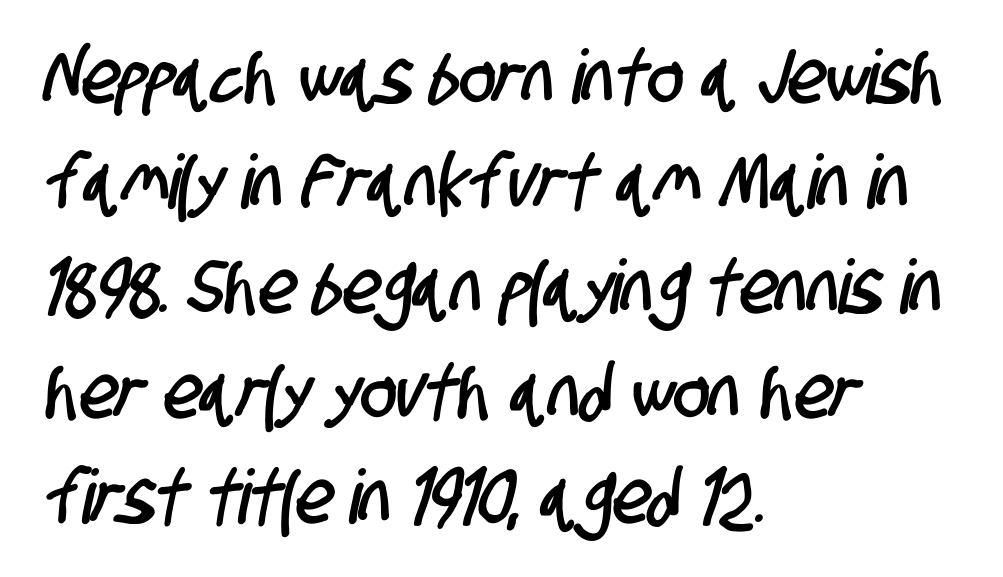
The image shows 75 px condensed sans-serif type; set left-aligned, normal line spacing (1.4x), normal letter spacing, not underlined; low stroke contrast and a large x-height.
